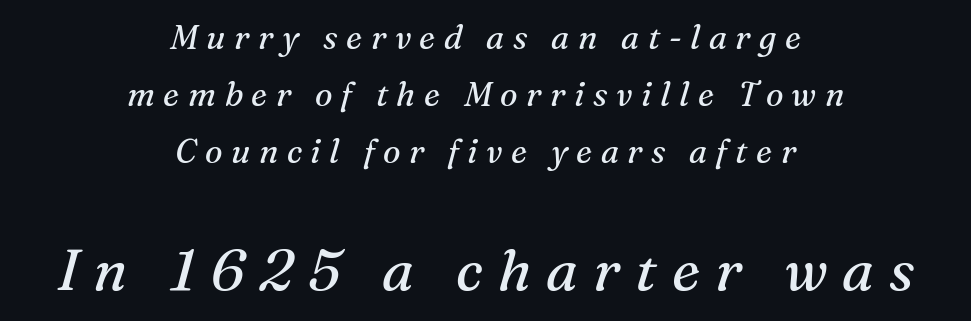
Check the space under the baseline: it is left empty. Substantial extra tracking has been applied to these lines. Quick note: italic. The letterforms sit at book weight or below. The composition opens small and finishes big.
